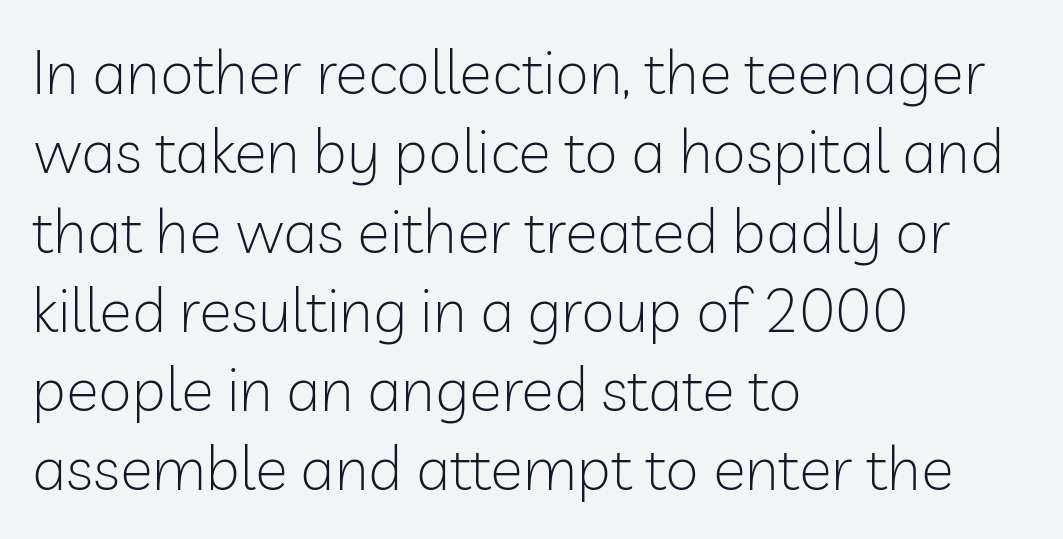
The axis of the letterforms is exactly vertical. Underline: absent. To sum up the face: it is a sans, with no serifs. Horizontally, the lines are justified to the leading edge only. Looks like regular typesetting: each glyph gets only the width it needs. Line spacing here is normal.
